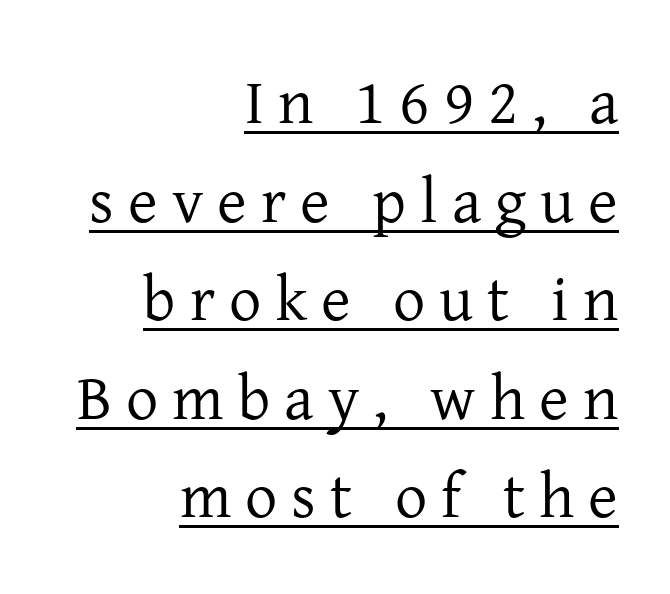
{"serif": "yes", "italic": "no", "bold": "no", "weight": "regular", "width": "normal", "stroke_contrast": "low", "x_height": "medium", "monospaced": "no", "underline": "yes", "align": "right", "line_spacing": "normal", "line_spacing_ratio": 1.54, "letter_spacing": "wide", "letter_spacing_em": 0.22, "glyph_px": 64}
